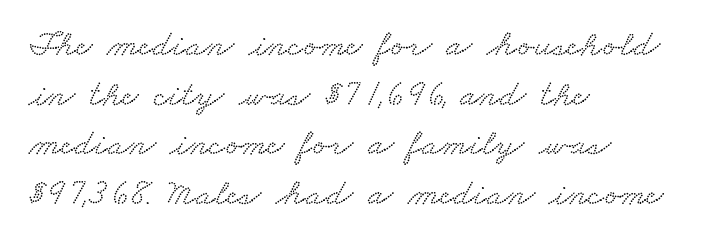
Q: Is the typeface a serif or a sans-serif typeface? A: Serif.
Q: Is the text underlined? A: No.
Q: How is the paragraph aligned? A: Left-aligned.
Q: Is the spacing between letters normal or unusually wide? A: Normal.
Q: Is the spacing between lines tight, normal or loose? A: Normal.
Q: Width (condensed, normal, or wide)? A: Wide.
Q: Stroke contrast? A: Low.
Q: x-height? A: Small.
Q: Monospaced? A: No.
